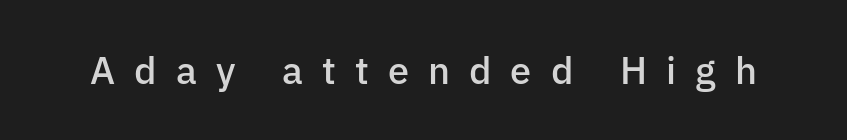
{"serif": "no", "italic": "no", "bold": "semi", "weight": "semibold", "width": "normal", "stroke_contrast": "low", "x_height": "medium", "monospaced": "no", "underline": "no", "letter_spacing": "wide", "letter_spacing_em": 0.5, "glyph_px": 38}
